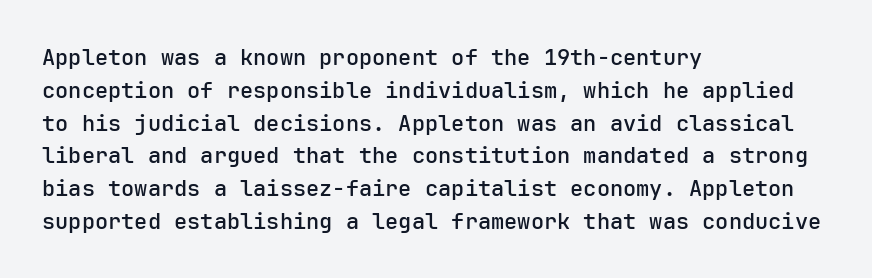
This sample is left-justified, so line endings fall wherever the words run out. Has an underline been added? It has not. The glyphs have the mass of a demibold cut, below bold. Nothing unusual about the tracking: characters are spaced as the font intends.
